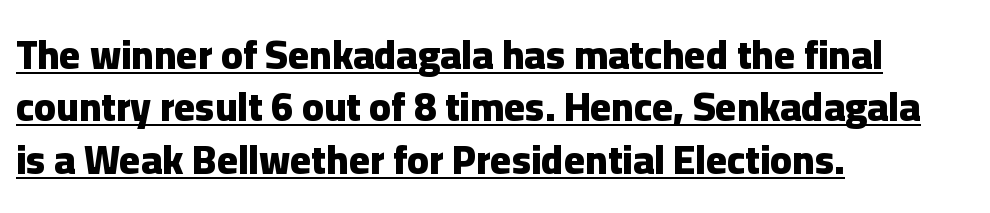
The image shows 40 px heavy sans-serif type, upright; set left-aligned, normal line spacing (1.31x), normal letter spacing, underlined; low stroke contrast and a medium x-height.
